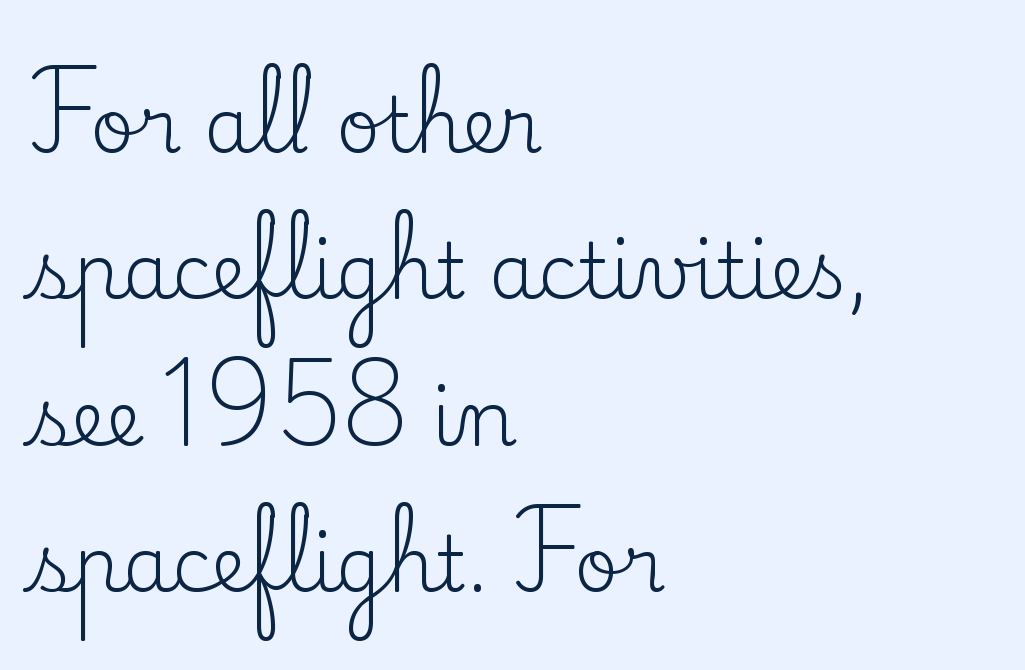
{"italic": "no", "bold": "no", "weight": "regular", "width": "normal", "stroke_contrast": "low", "x_height": "small", "monospaced": "no", "underline": "no", "align": "left", "line_spacing": "loose", "line_spacing_ratio": 1.9, "letter_spacing": "normal", "letter_spacing_em": 0.0, "glyph_px": 77}
